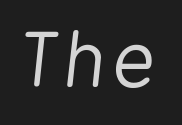
The rendering uses natural spacing where letterforms have individual widths. Weight: in the light-to-regular range. The space directly below the letters is spotless. The specimen reads as italic at a glance.
